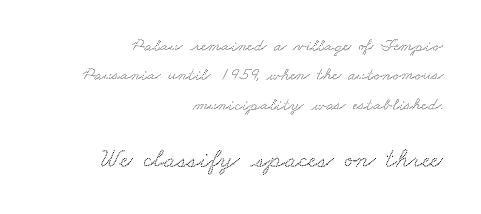
The image shows 27 px text type; set right-aligned, normal line spacing (1.63x), normal letter spacing, not underlined; the second (bottom) block is 1.5x larger.
